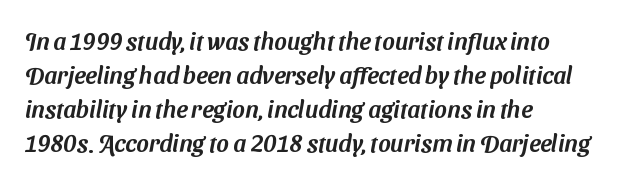
The image shows 24 px text type; set left-aligned, normal line spacing (1.41x), normal letter spacing, not underlined.
